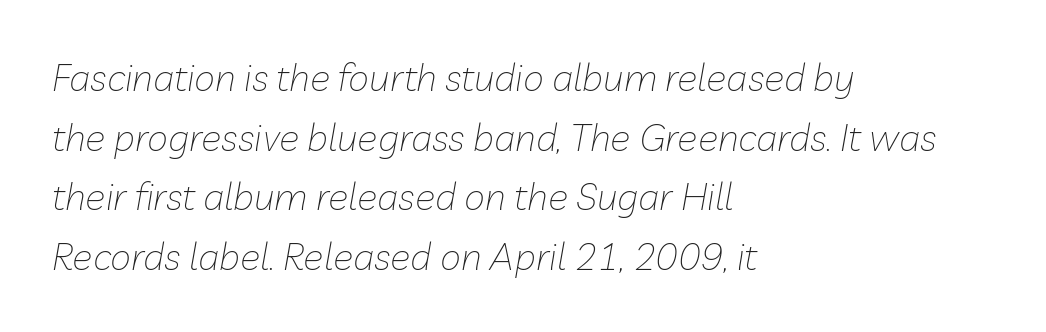
Q: Is the text bold? A: No.
Q: Is the text italic (slanted)? A: Yes, it leans right by about 10 degrees.
Q: Is the text underlined? A: No.
Q: How is the paragraph aligned? A: Left-aligned.
Q: Is the spacing between letters normal or unusually wide? A: Normal.
Q: Is the spacing between lines tight, normal or loose? A: Normal.
Q: Width (condensed, normal, or wide)? A: Normal.
Q: Stroke contrast? A: Low.
Q: x-height? A: Medium.
Q: Monospaced? A: No.
